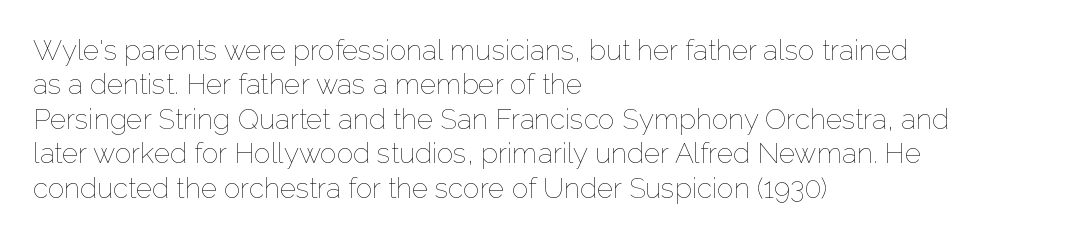
Proportional: the letters do not fall into vertical columns. The lettering stays uniformly vertical, giving the passage a roman look. A light-to-regular cut is what we see here. Letter spacing: default. Anything drawn beneath the words? Only blank space. The paragraph shown leans on its left margin.
